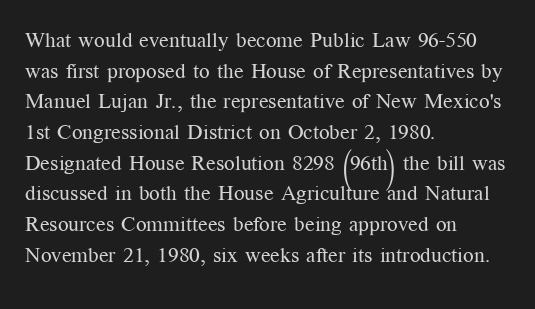
The image shows 21 px text type, upright; set left-aligned, normal line spacing (1.46x), normal letter spacing, not underlined.
